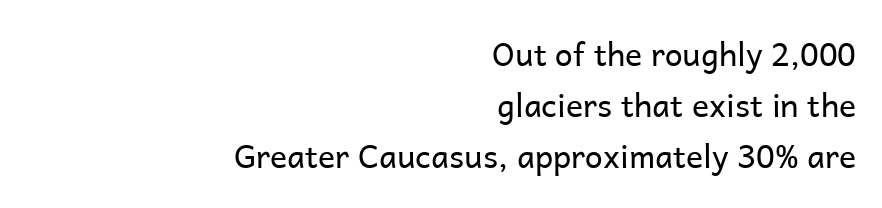
The image shows 32 px regular-weight sans-serif type, upright; set right-aligned, normal line spacing (1.6x), normal letter spacing, not underlined; low stroke contrast and a medium x-height.
